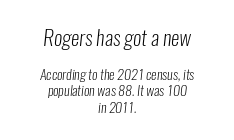
Large over small — that's the arrangement of the two blocks here. Stems here are at most as thick as an everyday book face. Short and long lines alike share a common midpoint. These lines keep a tight, regular rhythm from letter to letter.
